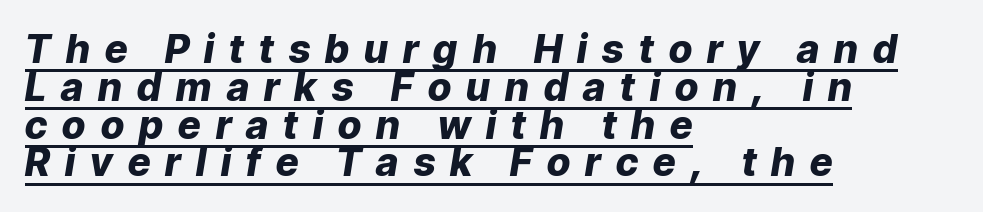
Q: Is the text bold? A: Yes.
Q: Is the text italic (slanted)? A: Yes, it leans right by about 9 degrees.
Q: Is the text underlined? A: Yes.
Q: How is the paragraph aligned? A: Left-aligned.
Q: Is the spacing between letters normal or unusually wide? A: Unusually wide.
Q: Is the spacing between lines tight, normal or loose? A: Tight.
Q: Width (condensed, normal, or wide)? A: Normal.
Q: Stroke contrast? A: Low.
Q: x-height? A: Medium.
Q: Monospaced? A: No.
